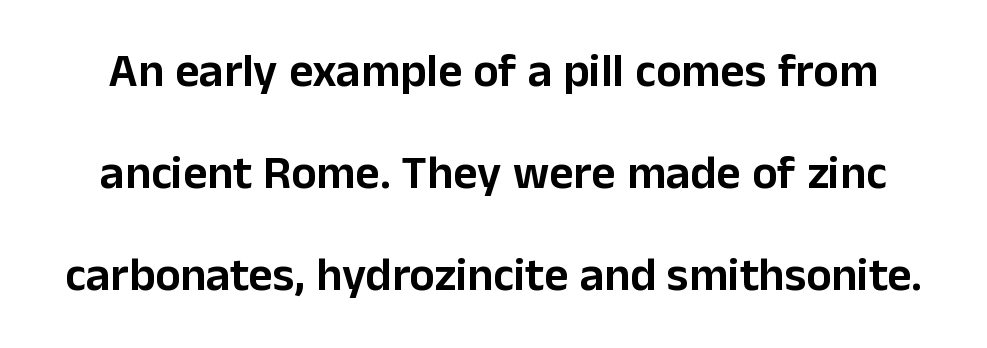
The image shows 47 px sans-serif type, upright; set loose line spacing (2.17x), normal letter spacing, not underlined; low stroke contrast and a medium x-height.
